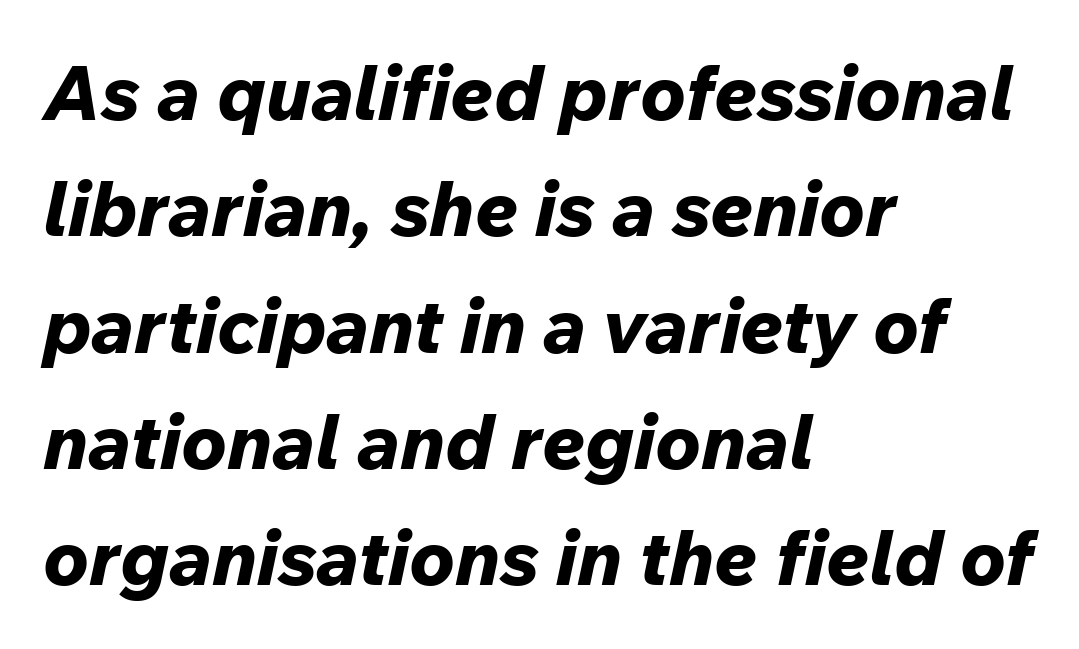
{"italic": "yes", "lean": "right", "slant_degrees": 12, "bold": "yes", "weight": "bold", "width": "normal", "stroke_contrast": "low", "x_height": "medium", "monospaced": "no", "underline": "no", "align": "left", "line_spacing": "normal", "line_spacing_ratio": 1.53, "letter_spacing": "normal", "letter_spacing_em": 0.0, "glyph_px": 76}
